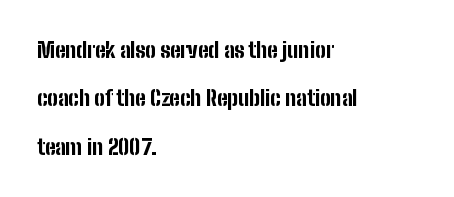
{"italic": "no", "bold": "yes", "underline": "no", "align": "left", "line_spacing": "loose", "line_spacing_ratio": 2.3, "letter_spacing": "normal", "letter_spacing_em": 0.0, "glyph_px": 21}
